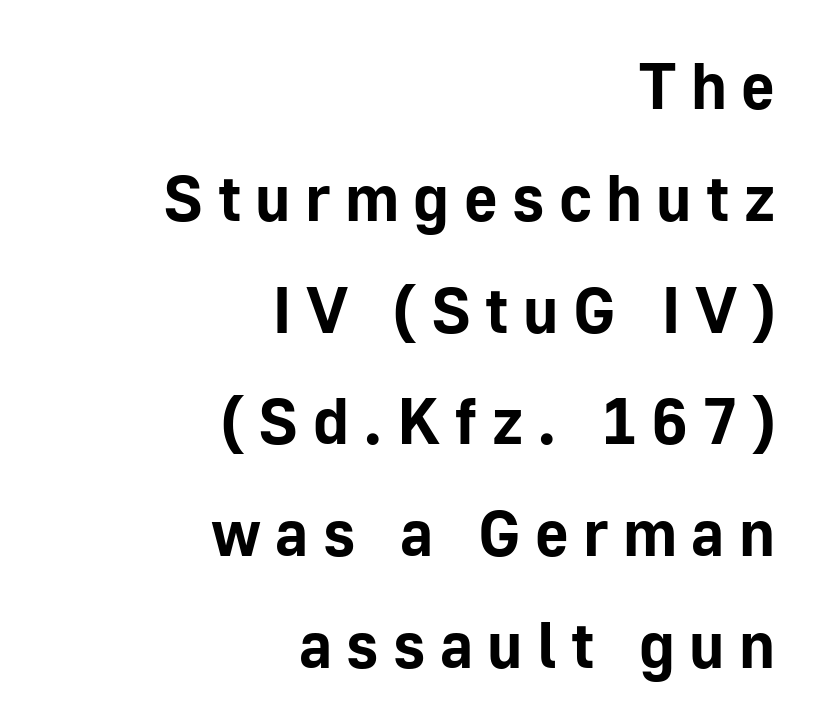
The letters advance in unequal steps, a hallmark of proportional type. Notice how the stems are strictly vertical — no italics here. These lines carry a lot of weight — the face is fully bold. Descender tails drop into unmarked territory. A typesetter would label this face a sans. The paragraph shown leans on its right margin.
